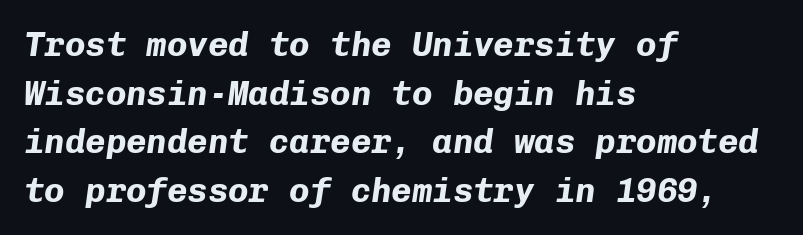
Regarding leading, the lines here are spaced in the standard way. Each letter, wide or thin by design, is forced into the same width here. The letters sit at their default tracking, neither squeezed nor spread. Lines of text with bare space underneath. Weight: bold. The paragraph shown leans on its left margin.
